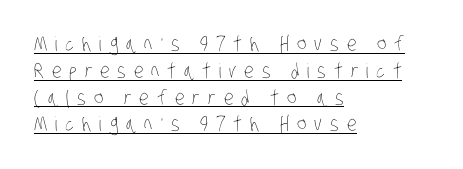
Compared with a centered layout, this one pins lines to the left instead. The weight tops out at a normal text grade. What decoration does the sample have? An underline. Rows of type keep a routine distance in the vertical direction.
